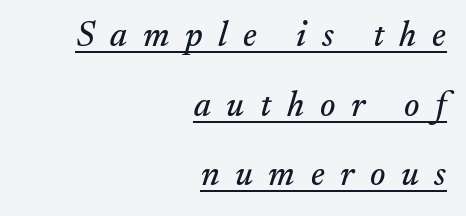
Q: Is the text italic (slanted)? A: Yes, it leans right by about 17 degrees.
Q: Is the typeface a serif or a sans-serif typeface? A: Serif.
Q: Is the text underlined? A: Yes.
Q: How is the paragraph aligned? A: Right-aligned.
Q: Is the spacing between letters normal or unusually wide? A: Unusually wide.
Q: Is the spacing between lines tight, normal or loose? A: Loose.
Q: Width (condensed, normal, or wide)? A: Normal.
Q: Stroke contrast? A: Medium.
Q: x-height? A: Small.
Q: Monospaced? A: No.
